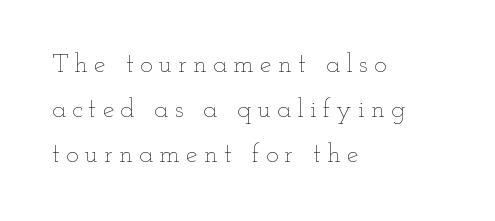
The image shows 26 px text type, upright; set left-aligned, line spacing 1.73x, unusually wide letter spacing (+0.24 em), not underlined.
